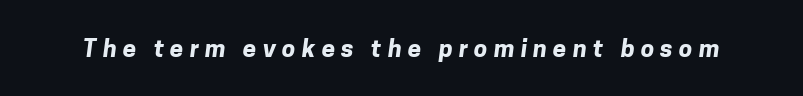
{"bold": "yes", "underline": "no", "letter_spacing": "wide", "letter_spacing_em": 0.26, "glyph_px": 24}
